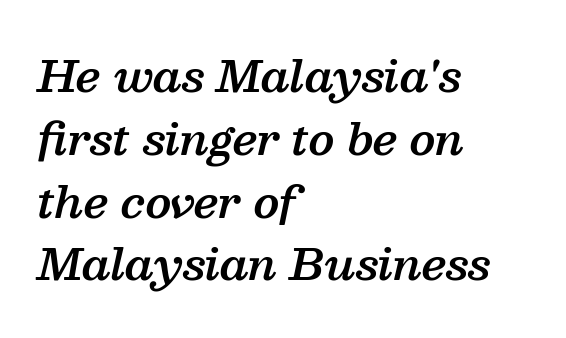
Q: Is the text bold? A: Semi-bold.
Q: Is the text italic (slanted)? A: Yes, it leans right by about 13 degrees.
Q: Is the typeface a serif or a sans-serif typeface? A: Serif.
Q: Is the text underlined? A: No.
Q: How is the paragraph aligned? A: Left-aligned.
Q: Is the spacing between letters normal or unusually wide? A: Normal.
Q: Is the spacing between lines tight, normal or loose? A: Normal.
Q: Width (condensed, normal, or wide)? A: Normal.
Q: Stroke contrast? A: Medium.
Q: x-height? A: Medium.
Q: Monospaced? A: No.
